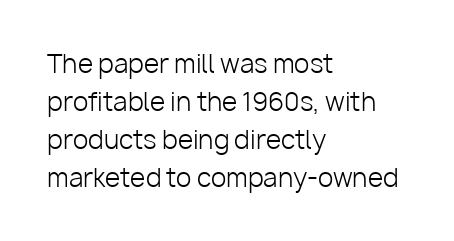
The font's upright variant was chosen for this text. The specimen omits any rule beneath the text block's lines. All the whitespace from short lines collects on the right. Tracking here is standard; glyphs follow each other at the usual distance.
